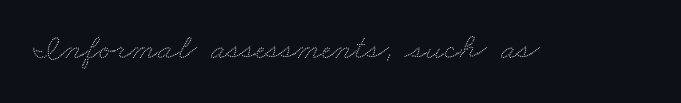
The image shows 36 px wide type; set normal letter spacing, not underlined; low stroke contrast and a small x-height.
